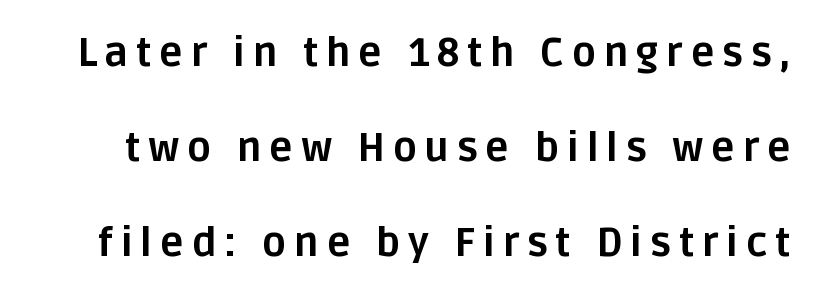
Successive baselines arrive slowly, with a big drop between each. Upright lettering throughout. No feet cap the strokes, marking this as sans-serif type. Note the varied advance widths — an 'i' is clearly narrower than an 'm'.
